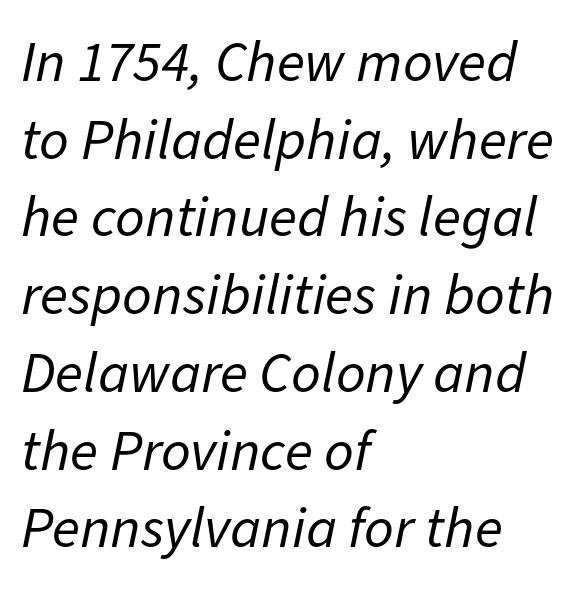
The image shows 58 px regular-weight type, italic (leaning right); set left-aligned, normal line spacing (1.34x), normal letter spacing, not underlined; low stroke contrast and a medium x-height.
